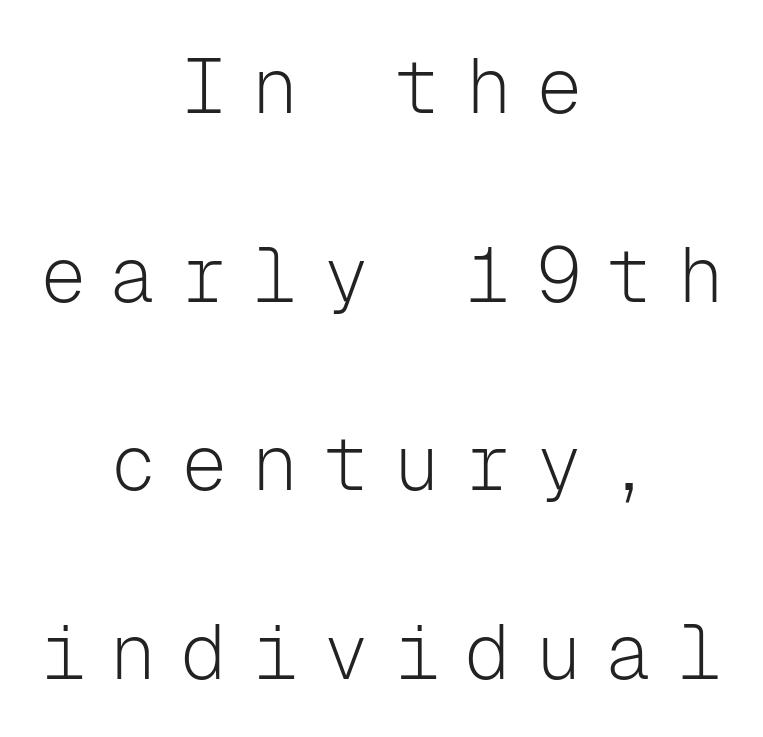
The image shows 77 px light sans-serif type, upright, monospaced; set centered, loose line spacing (2.45x), unusually wide letter spacing (+0.32 em), not underlined; low stroke contrast and a medium x-height.
